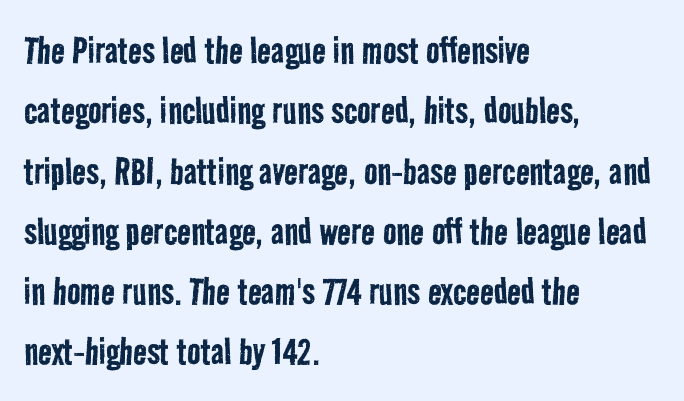
The image shows 45 px regular-weight, condensed sans-serif type; set left-aligned, normal line spacing (1.34x), normal letter spacing, not underlined; low stroke contrast and a medium x-height.
